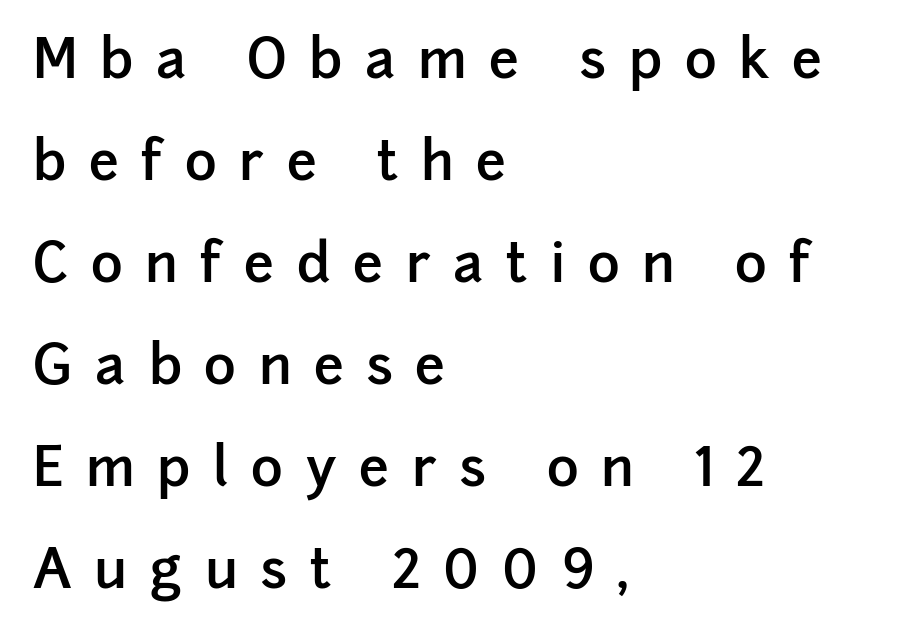
Q: Is the text bold? A: Semi-bold.
Q: Is the text italic (slanted)? A: No, it is upright.
Q: Is the typeface a serif or a sans-serif typeface? A: Sans-serif.
Q: Is the text underlined? A: No.
Q: How is the paragraph aligned? A: Left-aligned.
Q: Is the spacing between letters normal or unusually wide? A: Unusually wide.
Q: Width (condensed, normal, or wide)? A: Normal.
Q: Stroke contrast? A: Low.
Q: x-height? A: Medium.
Q: Monospaced? A: No.
